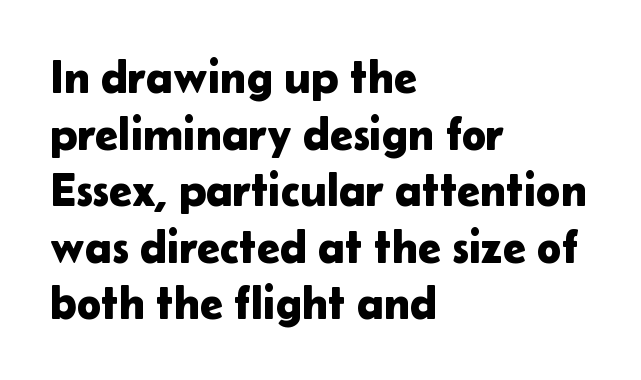
The image shows 46 px sans-serif type, upright; set left-aligned, line spacing 1.23x, normal letter spacing, not underlined; low stroke contrast and a medium x-height.
